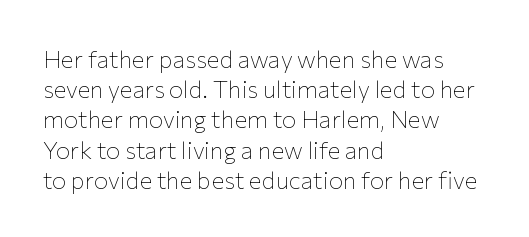
The weight would be labelled regular, book, light, or lighter still. Every stem runs plumb, perpendicular to the baseline. Descender tails drop into unmarked territory. One glance says typical: line gaps are just what's usual.
